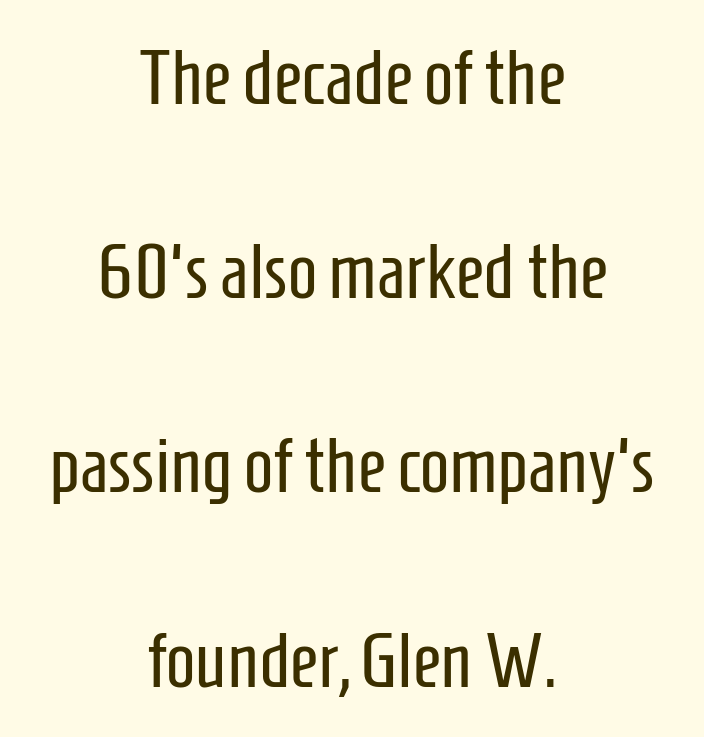
{"serif": "no", "italic": "no", "bold": "no", "weight": "regular", "width": "condensed", "stroke_contrast": "low", "x_height": "medium", "monospaced": "no", "underline": "no", "align": "center", "line_spacing": "loose", "line_spacing_ratio": 2.49, "letter_spacing": "normal", "letter_spacing_em": 0.0, "glyph_px": 78}
